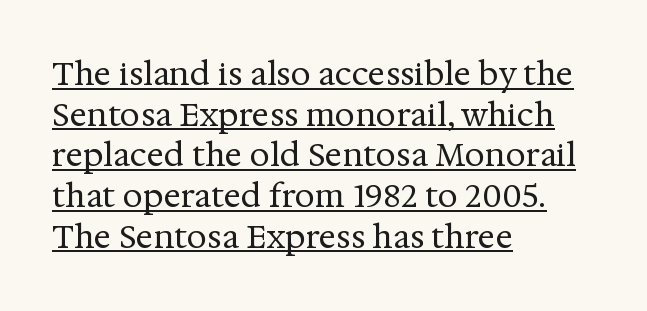
A classic flush-left, rag-right setting is used for this passage. Proportional: the letters do not fall into vertical columns. Reading down the column, the eye jumps a familiar distance to each next line. The string is rendered with underlining switched on. Look at the bottom of the vertical strokes: they flare into serifs here.
